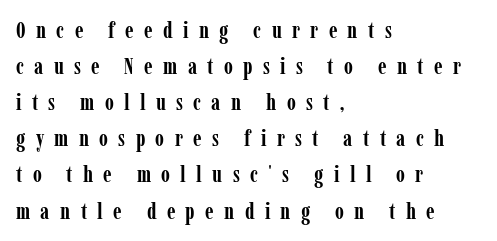
Q: Is the text bold? A: Yes.
Q: Is the text italic (slanted)? A: No, it is upright.
Q: Is the text underlined? A: No.
Q: How is the paragraph aligned? A: Left-aligned.
Q: Is the spacing between letters normal or unusually wide? A: Unusually wide.
Q: Is the spacing between lines tight, normal or loose? A: Normal.
